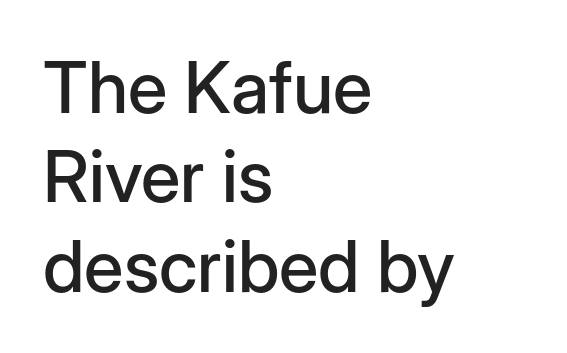
Q: Is the text italic (slanted)? A: No, it is upright.
Q: Is the typeface a serif or a sans-serif typeface? A: Sans-serif.
Q: Is the text underlined? A: No.
Q: How is the paragraph aligned? A: Left-aligned.
Q: Is the spacing between letters normal or unusually wide? A: Normal.
Q: Width (condensed, normal, or wide)? A: Normal.
Q: Stroke contrast? A: Low.
Q: x-height? A: Medium.
Q: Monospaced? A: No.
